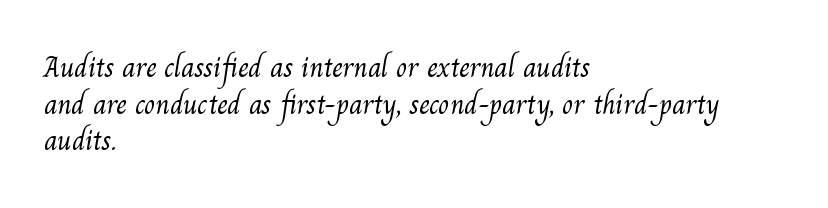
Words float on clear page, feet unadorned. Heaviness? Minimal to ordinary, like unemphasized prose. The rendering keeps characters at their native spacing. Character widths vary here, with narrow letters taking less room than wide ones. Each letter's strokes conclude with small projecting serifs. The rag falls on the right side of this text block.
